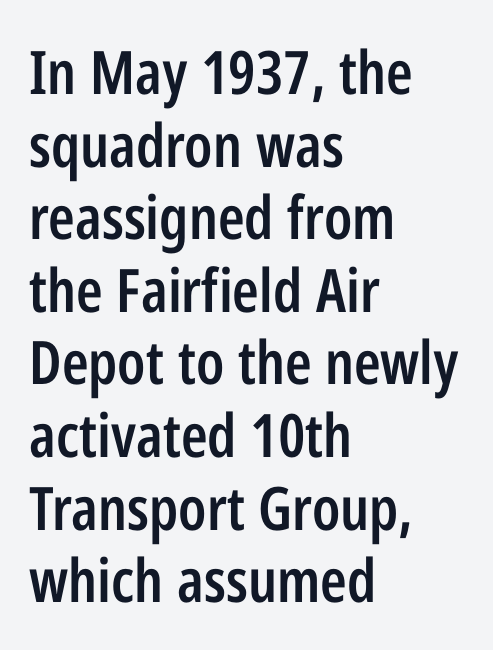
The image shows 60 px semibold, condensed sans-serif type, upright; set left-aligned, line spacing 1.21x, normal letter spacing, not underlined; low stroke contrast and a medium x-height.
